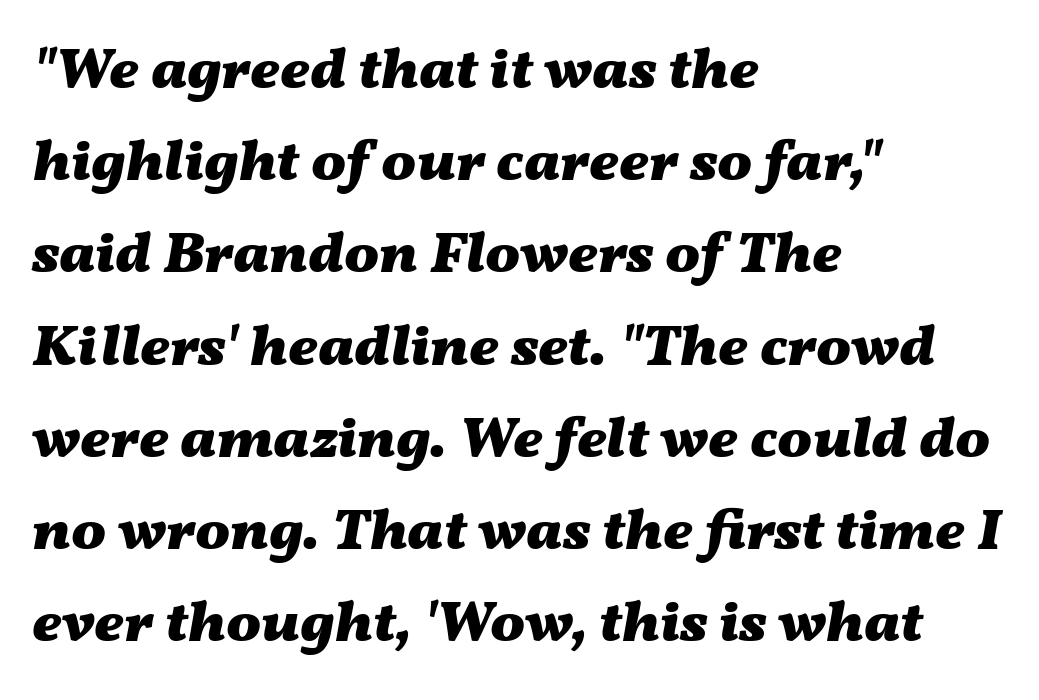
Emphasis-style slanted type is in use. Bare-footed words on every line. Compared with a centered layout, this one pins lines to the left instead. Each word holds together tightly as a unit, with standard inter-letter gaps. Set as a true bold cut, around the 700 mark.
